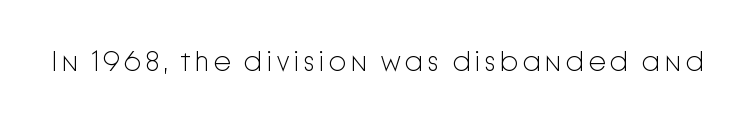
Q: Is the text bold? A: No.
Q: Is the text italic (slanted)? A: No, it is upright.
Q: Is the typeface a serif or a sans-serif typeface? A: Sans-serif.
Q: Is the text underlined? A: No.
Q: Width (condensed, normal, or wide)? A: Normal.
Q: Stroke contrast? A: Low.
Q: x-height? A: Medium.
Q: Monospaced? A: No.
